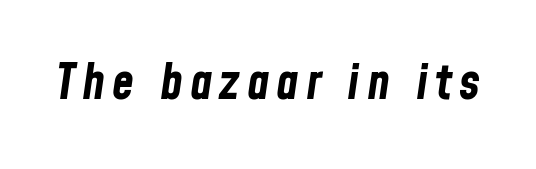
The image shows 50 px bold, condensed type, italic (leaning right); set not underlined; low stroke contrast and a medium x-height.
